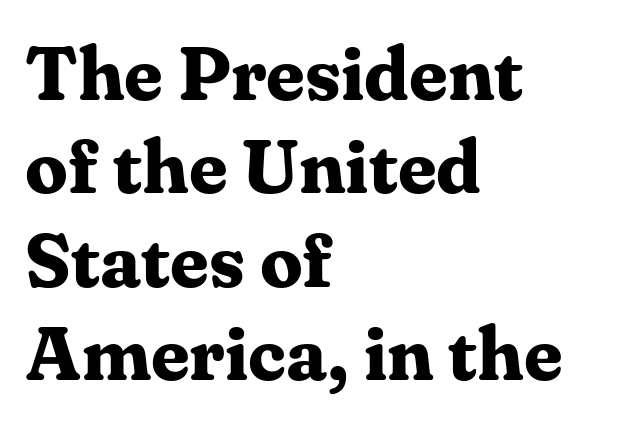
{"serif": "yes", "italic": "no", "bold": "yes", "weight": "bold", "width": "normal", "stroke_contrast": "medium", "x_height": "medium", "monospaced": "no", "underline": "no", "align": "left", "line_spacing_ratio": 1.23, "letter_spacing": "normal", "letter_spacing_em": 0.0, "glyph_px": 76}
